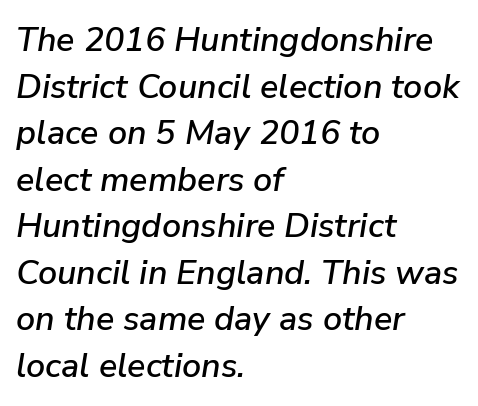
Q: Is the text italic (slanted)? A: Yes, it leans right by about 9 degrees.
Q: Is the text underlined? A: No.
Q: How is the paragraph aligned? A: Left-aligned.
Q: Is the spacing between letters normal or unusually wide? A: Normal.
Q: Is the spacing between lines tight, normal or loose? A: Normal.
Q: Width (condensed, normal, or wide)? A: Normal.
Q: Stroke contrast? A: Low.
Q: x-height? A: Medium.
Q: Monospaced? A: No.
